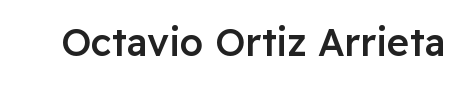
Style check: upright. These lines keep a tight, regular rhythm from letter to letter. As a designer I'd log this as weight 600, semibold. The gap between lines stays unmarked. The type family on display is of the sans-serif kind.
